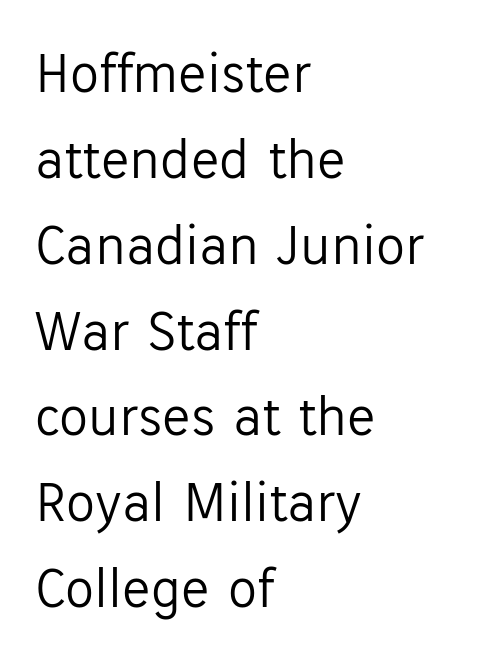
The font family rendered here belongs to the sans-serif group. Words appear dense and cohesive because spacing is normal. This sample uses an upright cut, with every glyph sitting square on the baseline. The letterforms sit at book weight or below. Each row of text sits above clean, open space.
